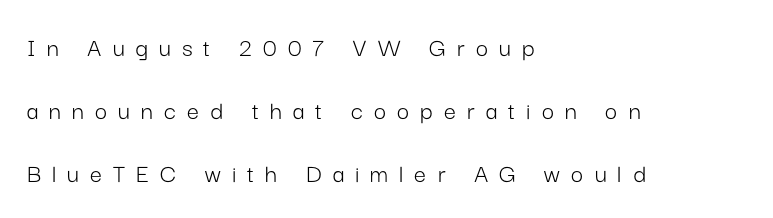
{"italic": "no", "bold": "no", "underline": "no", "align": "left", "line_spacing": "loose", "line_spacing_ratio": 2.34, "letter_spacing": "wide", "letter_spacing_em": 0.41, "glyph_px": 27}
